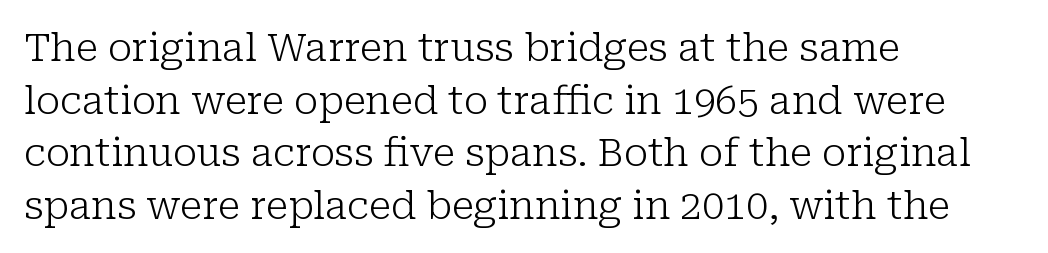
{"serif": "yes", "italic": "no", "bold": "no", "weight": "light", "width": "normal", "stroke_contrast": "low", "x_height": "medium", "monospaced": "no", "underline": "no", "align": "left", "line_spacing": "normal", "line_spacing_ratio": 1.35, "letter_spacing": "normal", "letter_spacing_em": 0.0, "glyph_px": 39}
